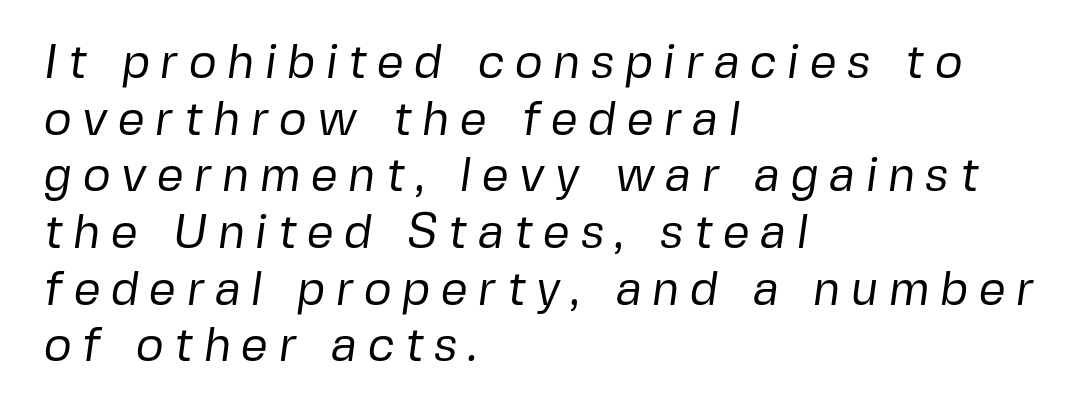
{"serif": "no", "bold": "no", "weight": "regular", "width": "normal", "stroke_contrast": "low", "x_height": "medium", "monospaced": "no", "underline": "no", "align": "left", "line_spacing_ratio": 1.18, "letter_spacing": "wide", "letter_spacing_em": 0.21, "glyph_px": 48}
